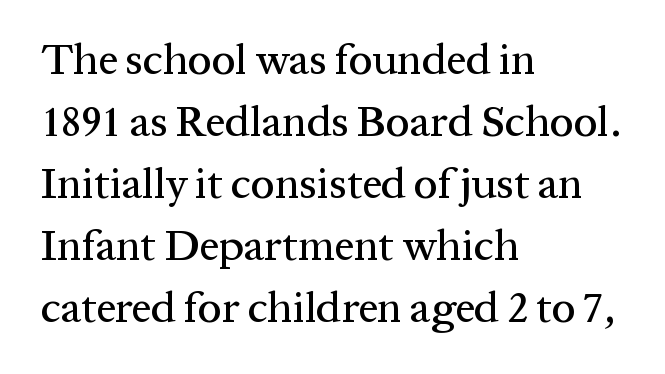
{"serif": "yes", "italic": "no", "width": "normal", "stroke_contrast": "medium", "x_height": "medium", "monospaced": "no", "underline": "no", "align": "left", "line_spacing": "normal", "line_spacing_ratio": 1.44, "letter_spacing": "normal", "letter_spacing_em": 0.0, "glyph_px": 43}
